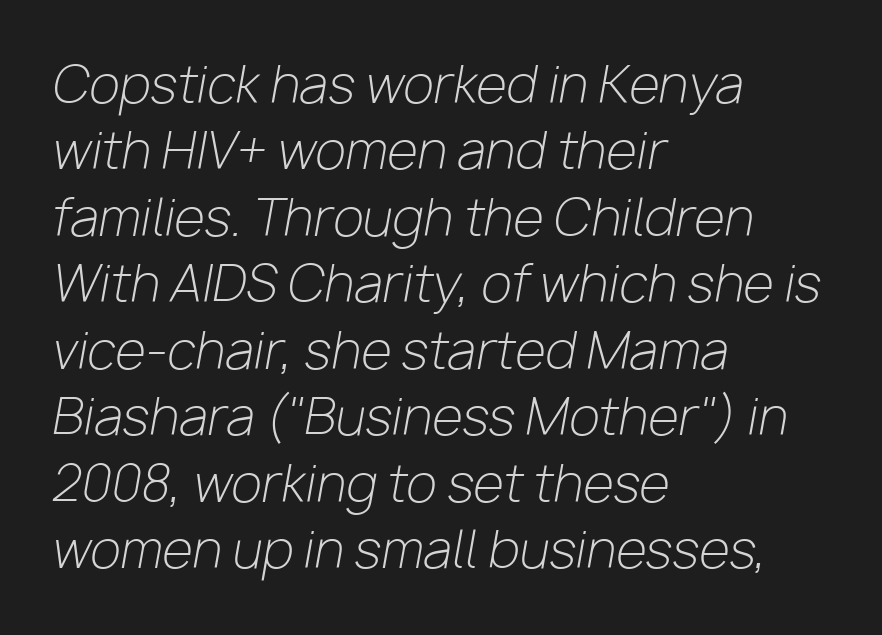
Notice how the stems are inclined rather than vertical — that's the hallmark of italics. Stem width sits at or under what a default text font uses. Each row of text sits above clean, open space. Left-aligned paragraph, ragged on the right. The letterforms sit shoulder to shoulder at normal distance. Looks like regular typesetting: each glyph gets only the width it needs.
